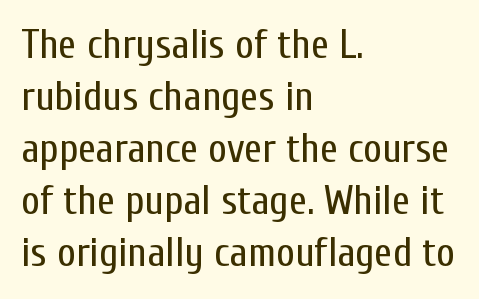
Descenders are the only things crossing below the line. Ordinary non-slanted type is in use. Caption: standard tracking, unaltered. The space between consecutive lines is moderate.
